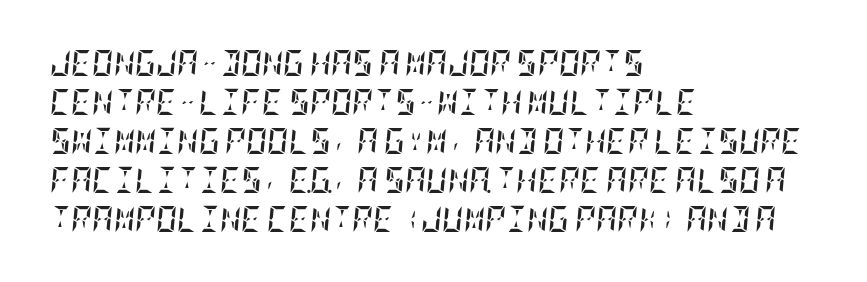
{"italic": "yes", "lean": "right", "slant_degrees": 5, "bold": "yes", "underline": "no", "align": "left", "line_spacing": "normal", "line_spacing_ratio": 1.5, "letter_spacing": "normal", "letter_spacing_em": 0.0, "glyph_px": 26}
